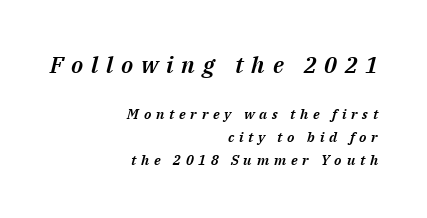
Q: Is the text italic (slanted)? A: Yes, it leans right by about 14 degrees.
Q: Is the text underlined? A: No.
Q: How is the paragraph aligned? A: Right-aligned.
Q: Is the spacing between letters normal or unusually wide? A: Unusually wide.
Q: Is the spacing between lines tight, normal or loose? A: Normal.
Q: Which block of text is set in a larger size, the first (top) or the second (bottom)? A: The first (top) one.
